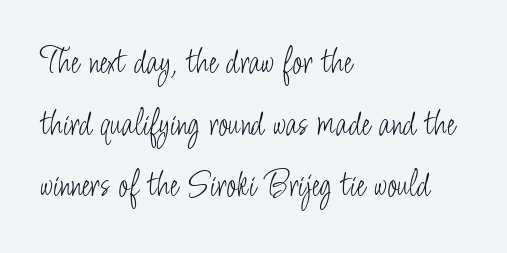
Visually the block forms a straight wall on the left and a jagged coastline on the right. The face used here is a sans, in the tradition of grotesques and geometrics. Rule under the text: the space is simply empty.
